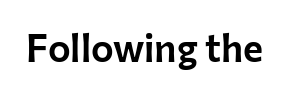
The string is rendered with underlining switched off. Is this a sans? Yes — the strokes have no serifs. Character widths vary here, with narrow letters taking less room than wide ones. Posture: vertical. These lines keep a tight, regular rhythm from letter to letter.
